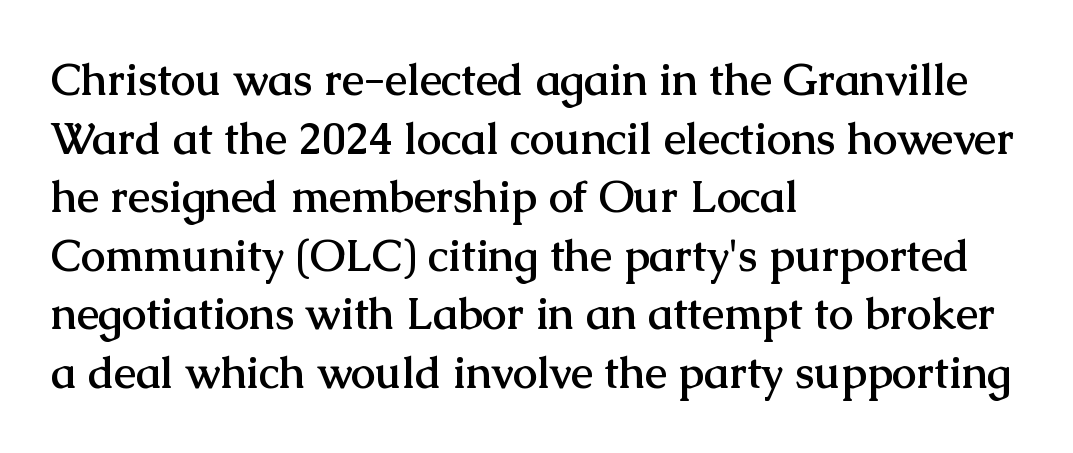
Q: Is the text bold? A: Yes.
Q: Is the text italic (slanted)? A: No, it is upright.
Q: Is the typeface a serif or a sans-serif typeface? A: Serif.
Q: Is the text underlined? A: No.
Q: How is the paragraph aligned? A: Left-aligned.
Q: Is the spacing between letters normal or unusually wide? A: Normal.
Q: Is the spacing between lines tight, normal or loose? A: Normal.
Q: Width (condensed, normal, or wide)? A: Normal.
Q: Stroke contrast? A: Medium.
Q: x-height? A: Medium.
Q: Monospaced? A: No.
